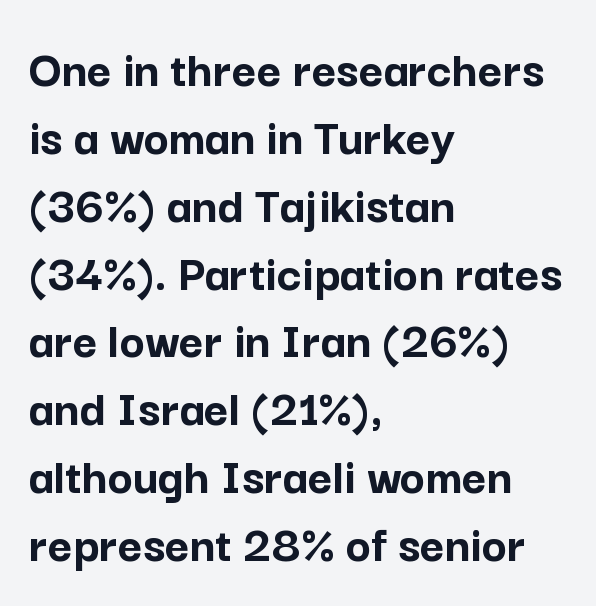
Vertically, the passage feels balanced, rows spaced as you'd expect. Thick stems and heavy bowls — unmistakably bold. Unlike italic type, these characters show no tilt at all. Think of a printed novel: that variable character pitch is what you see here. Type without underlining.
